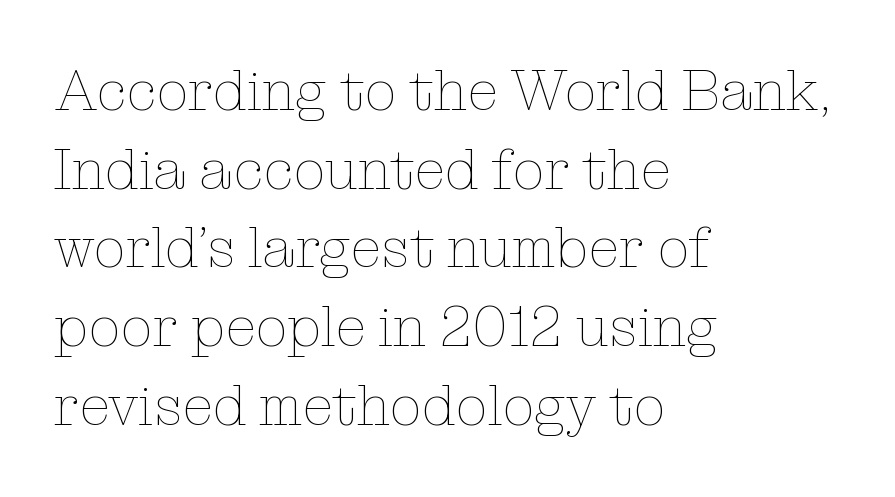
The typesetting does not lean heavy: it is not bold. Has an underline been added? It has not. A typesetter would mark this as roman, not italic. Between one letter and the next there's only the usual sliver of space. Leading: standard. The typesetter chose a ragged-right arrangement here.
